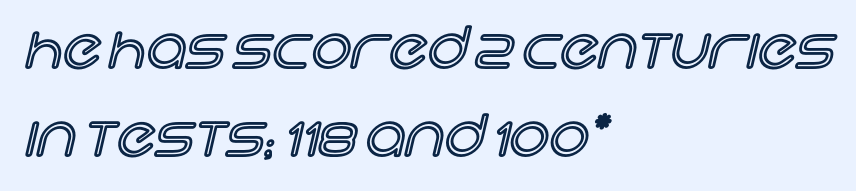
The image shows 56 px text type; set left-aligned, normal line spacing (1.57x), normal letter spacing, not underlined; a large x-height.
